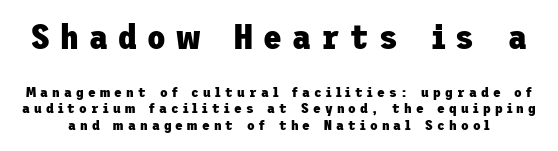
{"serif": "no", "italic": "no", "bold": "yes", "weight": "heavy", "width": "normal", "stroke_contrast": "low", "x_height": "medium", "underline": "no", "line_spacing_ratio": 1.17, "letter_spacing": "wide", "letter_spacing_em": 0.3, "larger_block": "first", "size_ratio": 2.43, "glyph_px": 34}
